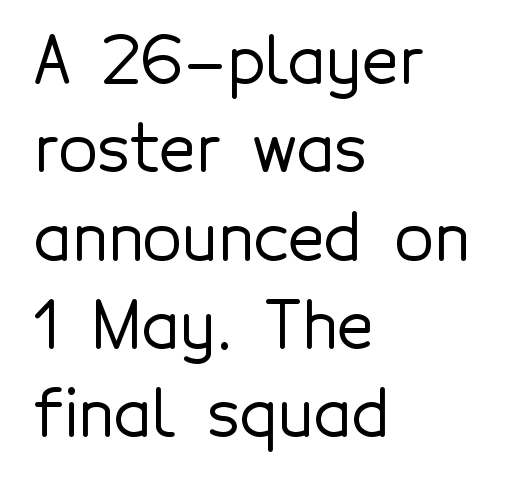
Look at the bottom of the vertical strokes: they stop flat, with no serifs. This rendering uses left alignment, leaving the right contour irregular. Does the lettering tilt? It doesn't — this is upright. The block of text has a typical density, with ordinary space between rows. A typesetter would call this zero additional tracking. Unmarked baselines from the first word to the last.
